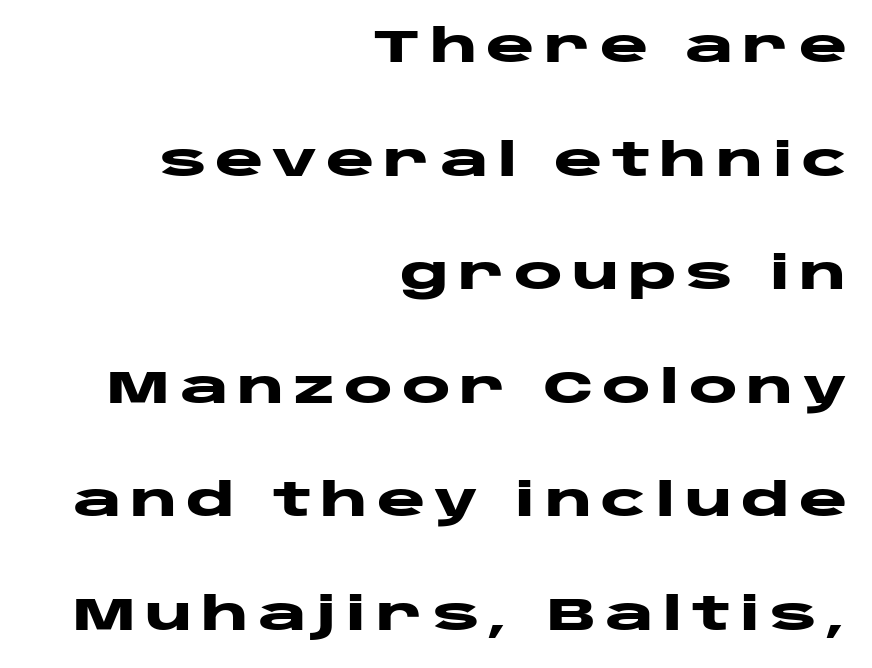
{"serif": "no", "italic": "no", "bold": "yes", "weight": "heavy", "width": "wide", "stroke_contrast": "low", "x_height": "large", "monospaced": "no", "underline": "no", "align": "right", "line_spacing": "loose", "line_spacing_ratio": 2.47, "glyph_px": 46}
